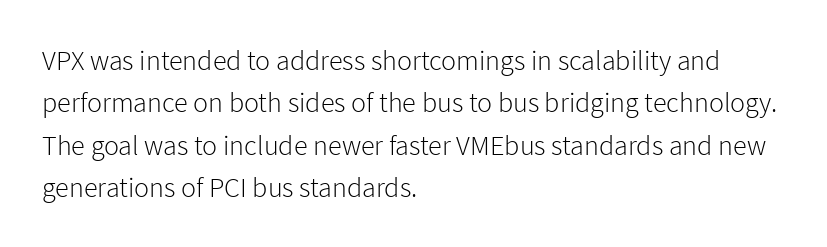
{"serif": "no", "italic": "no", "bold": "no", "weight": "light", "width": "normal", "stroke_contrast": "low", "x_height": "medium", "monospaced": "no", "underline": "no", "align": "left", "line_spacing": "normal", "line_spacing_ratio": 1.51, "letter_spacing": "normal", "letter_spacing_em": 0.0, "glyph_px": 28}
